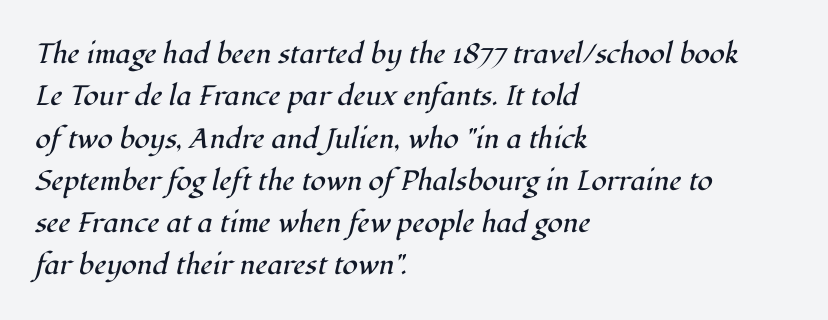
Regarding leading, the lines here are spaced in the standard way. Would a proofreader flag this as italicized? Yes. You could call the tracking neutral — neither tight nor loose. The letters carry serifs — small finishing strokes at the ends of their stems.
